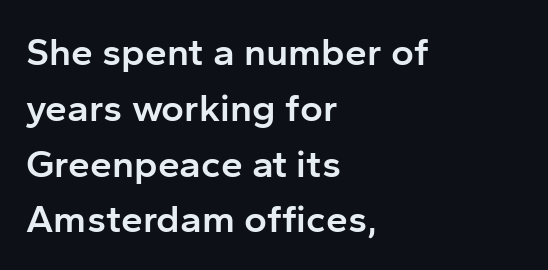
{"serif": "no", "italic": "no", "bold": "semi", "weight": "semibold", "width": "normal", "stroke_contrast": "low", "x_height": "medium", "monospaced": "no", "underline": "no", "align": "left", "line_spacing": "normal", "line_spacing_ratio": 1.43, "letter_spacing": "normal", "letter_spacing_em": 0.0, "glyph_px": 39}
